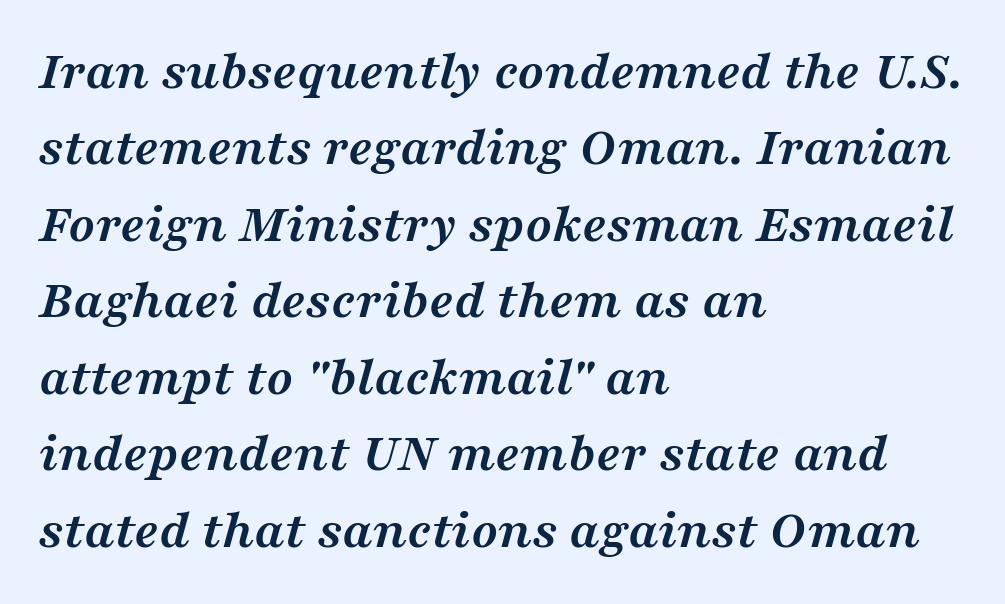
Q: Is the text bold? A: Yes.
Q: Is the text italic (slanted)? A: Yes, it leans right by about 16 degrees.
Q: Is the typeface a serif or a sans-serif typeface? A: Serif.
Q: Is the text underlined? A: No.
Q: How is the paragraph aligned? A: Left-aligned.
Q: Is the spacing between letters normal or unusually wide? A: Normal.
Q: Is the spacing between lines tight, normal or loose? A: Normal.
Q: Width (condensed, normal, or wide)? A: Wide.
Q: Stroke contrast? A: Medium.
Q: x-height? A: Medium.
Q: Monospaced? A: No.
